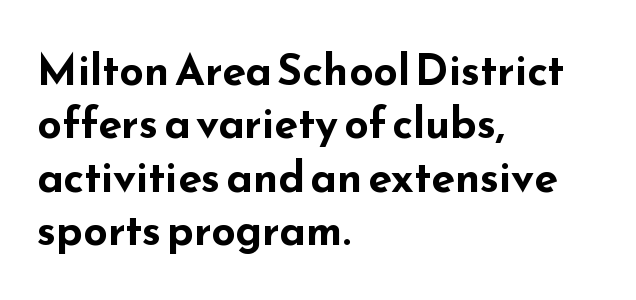
This rendering employs a face without finishing strokes, i.e., a sans-serif. Posture: vertical. Line beginnings align vertically; line endings do not. These lines keep a tight, regular rhythm from letter to letter.
